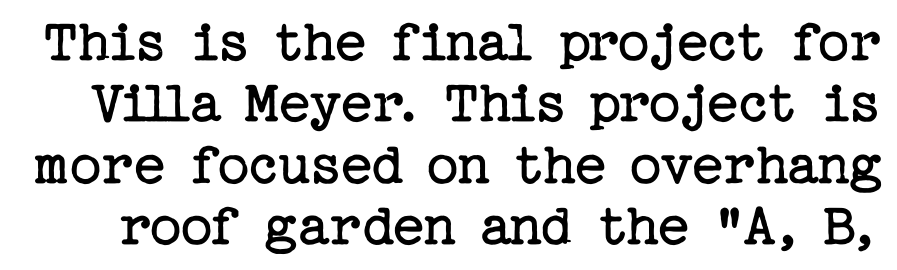
The image shows 62 px regular-weight serif type, upright; set tight line spacing (0.99x), normal letter spacing, not underlined; low stroke contrast and a medium x-height.
